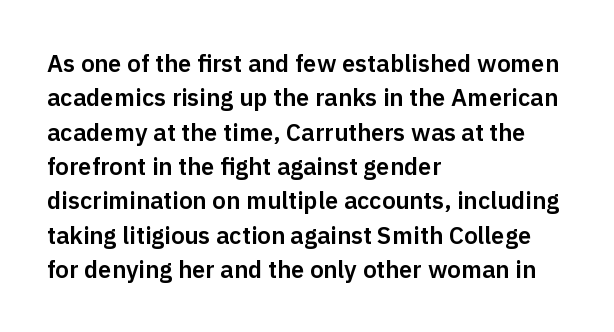
The image shows 24 px text type, upright; set left-aligned, normal line spacing (1.43x), normal letter spacing, not underlined.
